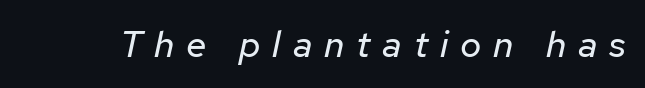
Q: Is the text bold? A: No.
Q: Is the text italic (slanted)? A: Yes, it leans right by about 12 degrees.
Q: Is the text underlined? A: No.
Q: Is the spacing between letters normal or unusually wide? A: Unusually wide.
Q: Width (condensed, normal, or wide)? A: Normal.
Q: Stroke contrast? A: Low.
Q: x-height? A: Medium.
Q: Monospaced? A: No.
